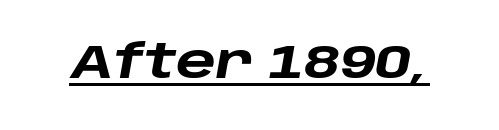
Q: Is the text bold? A: Yes.
Q: Is the text italic (slanted)? A: Yes, it leans right by about 10 degrees.
Q: Is the text underlined? A: Yes.
Q: Is the spacing between letters normal or unusually wide? A: Normal.
Q: Width (condensed, normal, or wide)? A: Wide.
Q: Stroke contrast? A: Low.
Q: x-height? A: Large.
Q: Monospaced? A: No.
